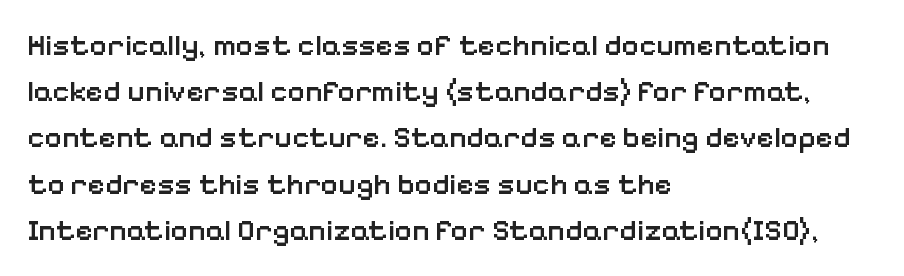
Q: Is the text bold? A: Semi-bold.
Q: Is the text italic (slanted)? A: No, it is upright.
Q: Is the typeface a serif or a sans-serif typeface? A: Sans-serif.
Q: Is the text underlined? A: No.
Q: How is the paragraph aligned? A: Left-aligned.
Q: Is the spacing between letters normal or unusually wide? A: Normal.
Q: Is the spacing between lines tight, normal or loose? A: Normal.
Q: Width (condensed, normal, or wide)? A: Normal.
Q: Stroke contrast? A: Low.
Q: x-height? A: Medium.
Q: Monospaced? A: No.
